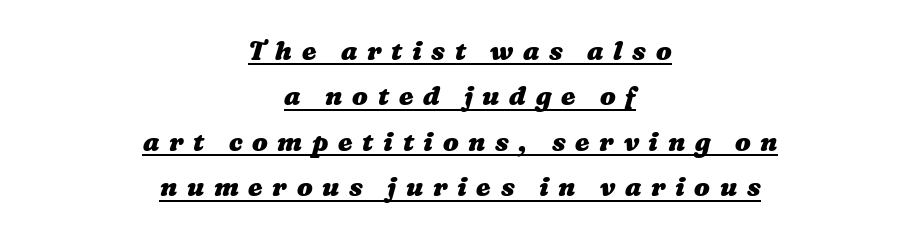
This sample is center-justified, so both line endings float freely. The glyphs are accompanied by a horizontal stroke just below them. The typesetting leans heavy: a genuine bold. Display-style spreading of the glyphs; the letterfit is very open.
